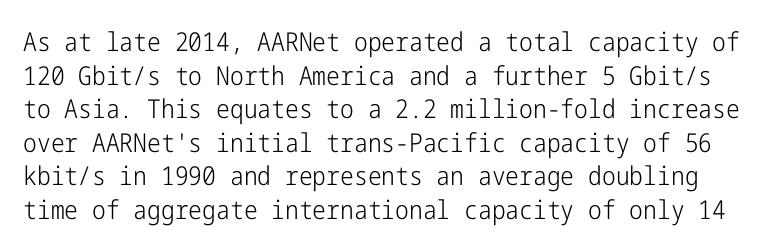
Q: Is the text bold? A: No.
Q: Is the text italic (slanted)? A: No, it is upright.
Q: Is the text underlined? A: No.
Q: Is the spacing between letters normal or unusually wide? A: Normal.
Q: Is the spacing between lines tight, normal or loose? A: Normal.
